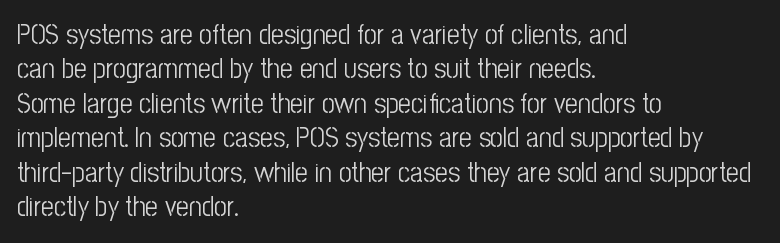
The passage shown has conventional tracking throughout. Notice how the passage keeps a crisp vertical edge on the left only. A typesetter would call this proportional, since set widths differ per character. You can tell it's not italic because the verticals are truly vertical. Think standard paragraph weight, or any step lighter than that.
